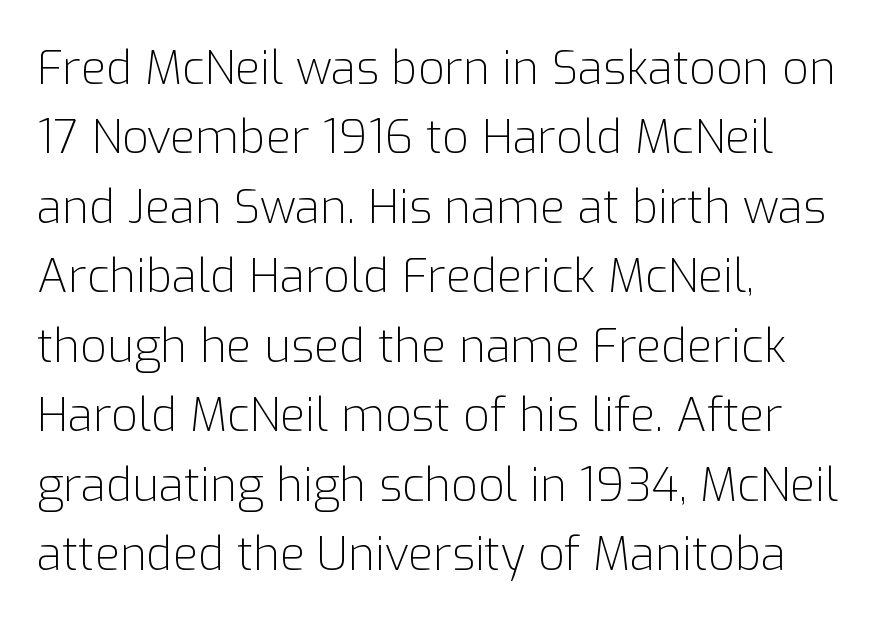
The image shows 46 px light sans-serif type, upright; set left-aligned, normal line spacing (1.51x), normal letter spacing, not underlined; low stroke contrast and a medium x-height.
